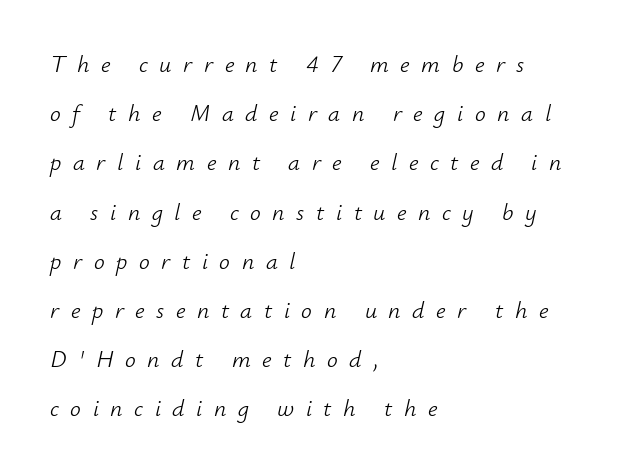
{"italic": "yes", "lean": "right", "slant_degrees": 12, "bold": "no", "underline": "no", "align": "left", "line_spacing": "loose", "line_spacing_ratio": 2.05, "letter_spacing": "wide", "letter_spacing_em": 0.48, "glyph_px": 24}
